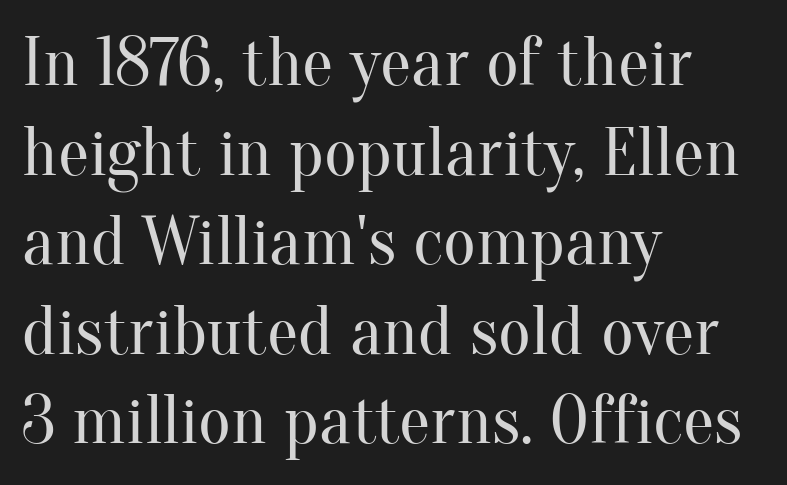
The letters advance in unequal steps, a hallmark of proportional type. How would I describe the line gaps? Plain and ordinary. The face used here is seriffed, in the tradition of book romans. The typesetting does not lean heavy: it is not bold.
